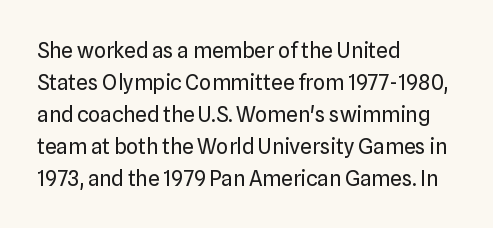
The image shows 21 px text type, upright; set left-aligned, normal line spacing (1.52x), normal letter spacing, not underlined.
